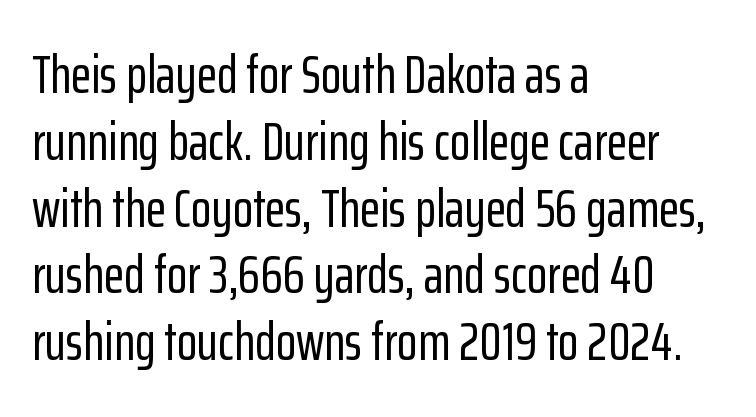
The image shows 53 px condensed sans-serif type, upright; set left-aligned, normal line spacing (1.26x), normal letter spacing, not underlined; low stroke contrast and a medium x-height.
